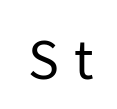
{"serif": "no", "italic": "no", "bold": "no", "weight": "regular", "width": "normal", "stroke_contrast": "low", "x_height": "medium", "monospaced": "no", "underline": "no", "letter_spacing": "wide", "letter_spacing_em": 0.29, "glyph_px": 53}
